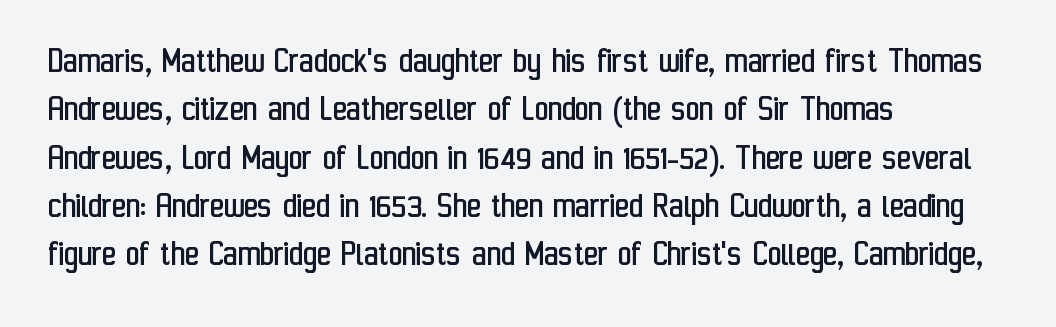
{"serif": "no", "italic": "no", "bold": "no", "weight": "regular", "width": "condensed", "stroke_contrast": "low", "x_height": "medium", "monospaced": "no", "underline": "no", "align": "left", "line_spacing": "normal", "line_spacing_ratio": 1.27, "letter_spacing": "normal", "letter_spacing_em": 0.0, "glyph_px": 38}
